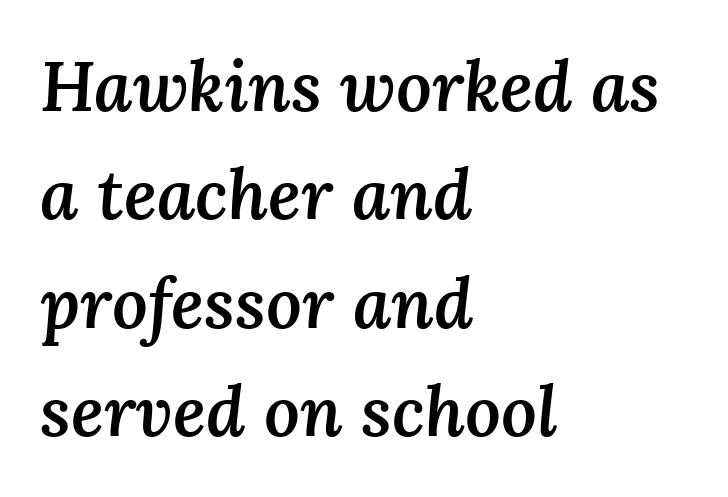
The image shows 70 px semibold type, italic (leaning right); set left-aligned, normal line spacing (1.55x), normal letter spacing, not underlined; medium stroke contrast and a medium x-height.
